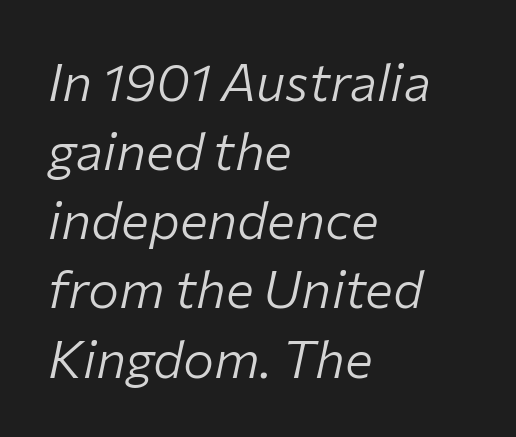
Q: Is the text bold? A: No.
Q: Is the text italic (slanted)? A: Yes, it leans right by about 12 degrees.
Q: Is the text underlined? A: No.
Q: How is the paragraph aligned? A: Left-aligned.
Q: Is the spacing between letters normal or unusually wide? A: Normal.
Q: Is the spacing between lines tight, normal or loose? A: Normal.
Q: Width (condensed, normal, or wide)? A: Normal.
Q: Stroke contrast? A: Low.
Q: x-height? A: Medium.
Q: Monospaced? A: No.
